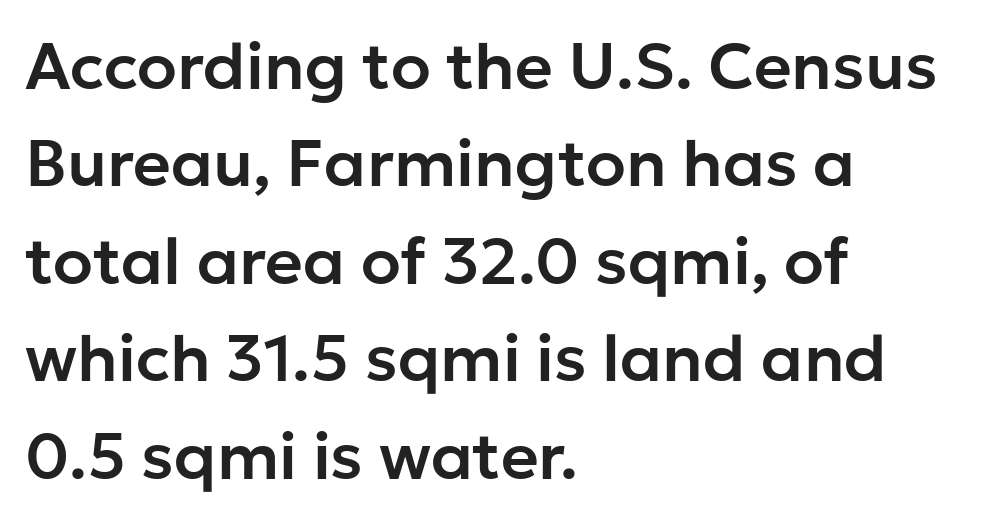
{"serif": "no", "italic": "no", "width": "normal", "stroke_contrast": "low", "x_height": "medium", "monospaced": "no", "underline": "no", "align": "left", "line_spacing": "normal", "line_spacing_ratio": 1.5, "letter_spacing": "normal", "letter_spacing_em": 0.0, "glyph_px": 65}
